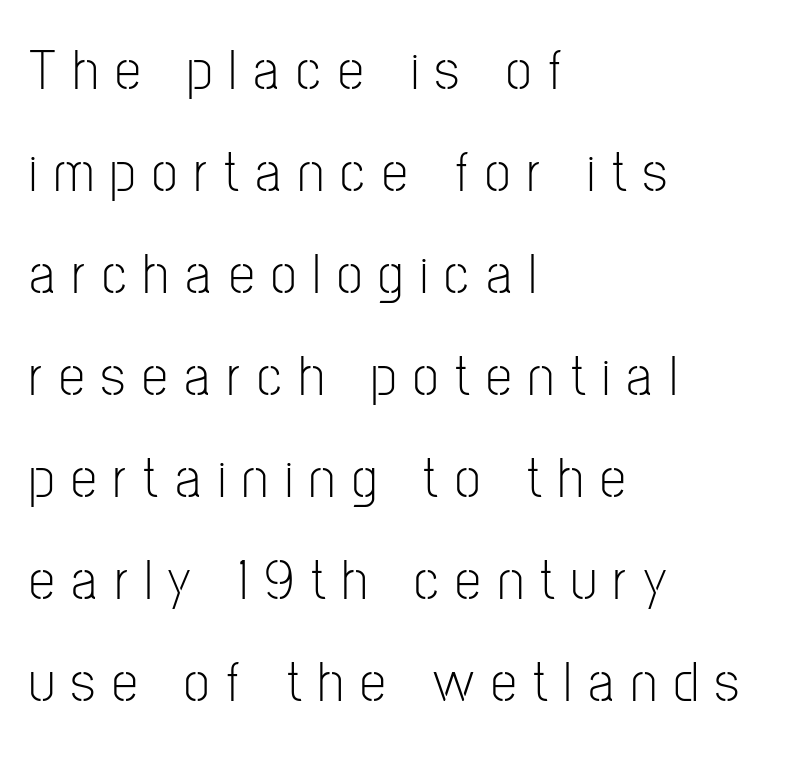
The passage shown is typeset with a sans-serif family. It's the straight-up-and-down kind of type. Caption: face not bold, strokes unweighted. Plain, unruled lines of type. The face used here is proportionally spaced, like ordinary book or web type.
